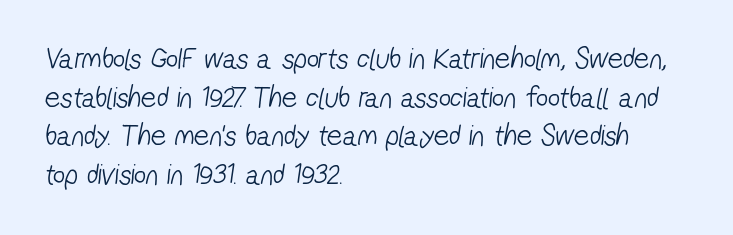
Weight: in the light-to-regular range. Spacing verdict: proportional, widths tailored to each character. Short and long lines alike share a common starting point at left. Here the glyphs are tracked normally, forming tight word shapes.
